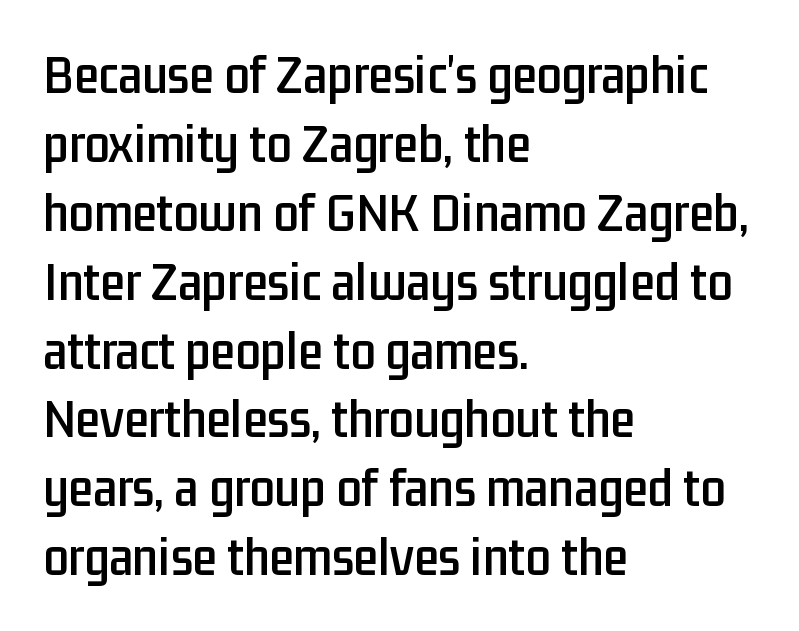
The image shows 56 px condensed sans-serif type, upright; set left-aligned, line spacing 1.23x, normal letter spacing, not underlined; low stroke contrast and a medium x-height.
